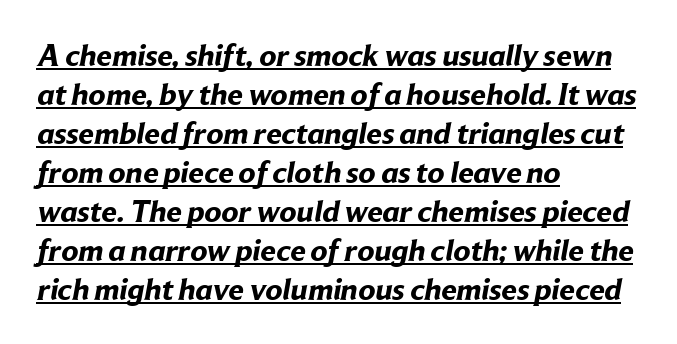
The image shows 31 px bold sans-serif type; set left-aligned, normal line spacing (1.26x), normal letter spacing, underlined; low stroke contrast and a medium x-height.
